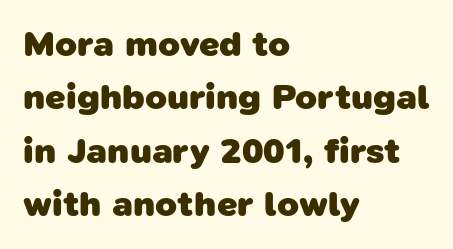
{"serif": "no", "bold": "yes", "weight": "heavy", "width": "normal", "stroke_contrast": "low", "x_height": "medium", "monospaced": "no", "underline": "no", "align": "left", "line_spacing": "normal", "line_spacing_ratio": 1.48, "letter_spacing": "normal", "letter_spacing_em": 0.0, "glyph_px": 36}
